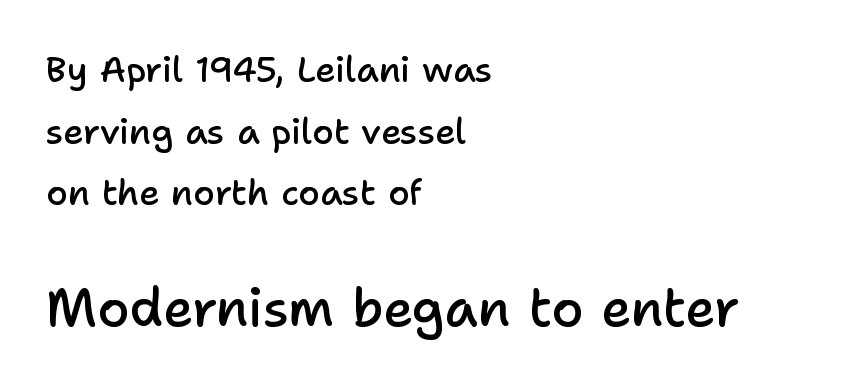
{"serif": "no", "italic": "no", "bold": "semi", "weight": "semibold", "width": "normal", "stroke_contrast": "low", "x_height": "medium", "monospaced": "no", "underline": "no", "align": "left", "line_spacing_ratio": 1.76, "letter_spacing": "normal", "letter_spacing_em": 0.0, "larger_block": "second", "size_ratio": 1.49, "glyph_px": 52}
